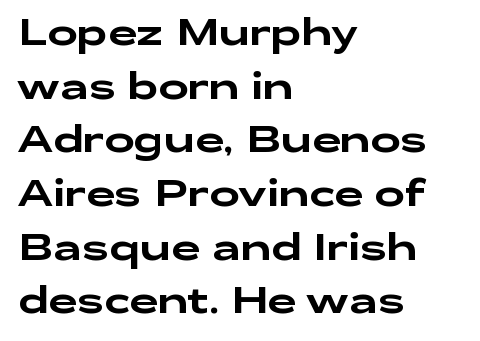
Q: Is the text italic (slanted)? A: No, it is upright.
Q: Is the typeface a serif or a sans-serif typeface? A: Sans-serif.
Q: Is the text underlined? A: No.
Q: How is the paragraph aligned? A: Left-aligned.
Q: Is the spacing between letters normal or unusually wide? A: Normal.
Q: Is the spacing between lines tight, normal or loose? A: Normal.
Q: Width (condensed, normal, or wide)? A: Wide.
Q: Stroke contrast? A: Low.
Q: x-height? A: Medium.
Q: Monospaced? A: No.
